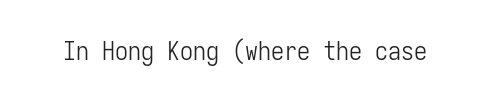
The image shows 26 px text type, upright; set normal letter spacing, not underlined.
